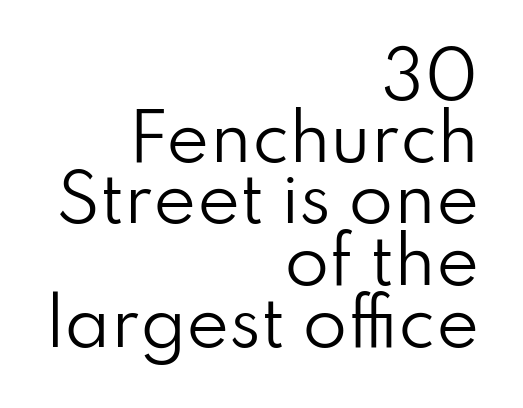
The image shows 65 px regular-weight sans-serif type, upright; set right-aligned, tight line spacing (0.95x), normal letter spacing, not underlined; low stroke contrast and a small x-height.
